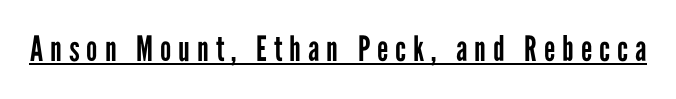
The cut favours lightness, reaching ordinary text weight at its darkest. Notice how a bar underscores the lettering throughout. No feet cap the strokes, marking this as sans-serif type. No italicization has been applied; the sample stays upright.
